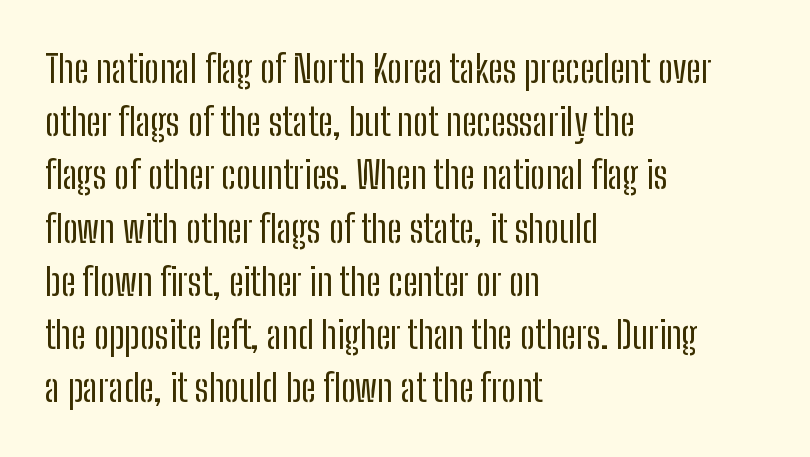
Q: Is the text bold? A: No.
Q: Is the text italic (slanted)? A: No, it is upright.
Q: Is the typeface a serif or a sans-serif typeface? A: Sans-serif.
Q: Is the text underlined? A: No.
Q: How is the paragraph aligned? A: Left-aligned.
Q: Is the spacing between letters normal or unusually wide? A: Normal.
Q: Is the spacing between lines tight, normal or loose? A: Normal.
Q: Width (condensed, normal, or wide)? A: Condensed.
Q: Stroke contrast? A: Low.
Q: x-height? A: Medium.
Q: Monospaced? A: No.
